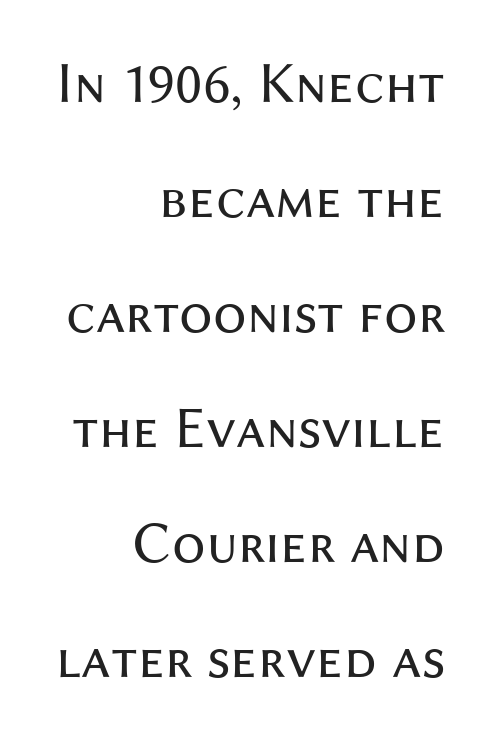
{"serif": "no", "italic": "no", "bold": "no", "weight": "regular", "width": "normal", "stroke_contrast": "medium", "x_height": "medium", "monospaced": "no", "underline": "no", "align": "right", "line_spacing": "loose", "line_spacing_ratio": 1.95, "letter_spacing": "normal", "letter_spacing_em": 0.0, "glyph_px": 59}
